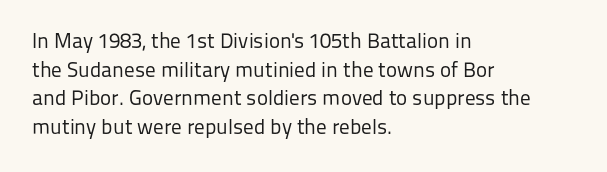
The image shows 21 px text type, upright; set left-aligned, normal line spacing (1.36x), normal letter spacing, not underlined.
